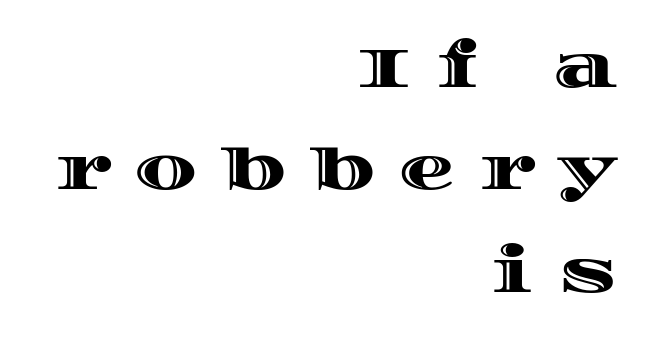
These lines are rendered in a variable-pitch font. The compositor pushed each line to the right boundary. If you drew a line through each stem, it would be perfectly vertical. Underline: absent.
